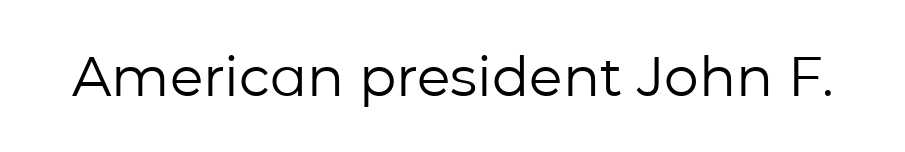
A typesetter would call this proportional, since set widths differ per character. The font sits on the lighter half of the weight spectrum, regular included. Italic? Not at all — the glyphs are vertical. Clear beneath every line of the passage. The letters sit at their default tracking, neither squeezed nor spread. This sample uses a sans-serif face.
